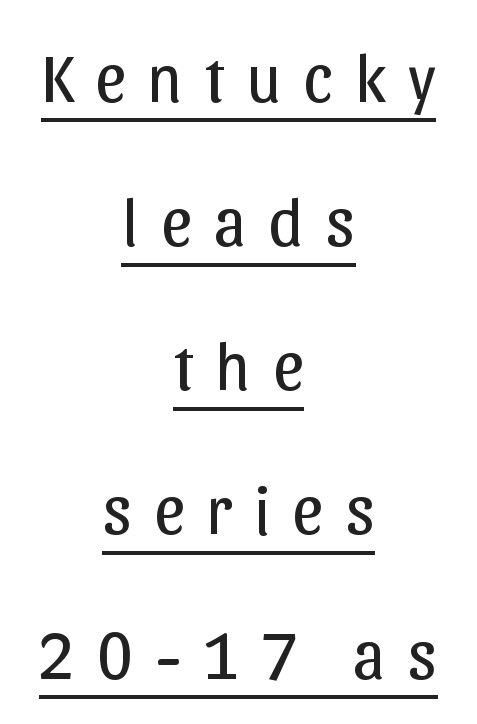
Q: Is the text bold? A: No.
Q: Is the text italic (slanted)? A: No, it is upright.
Q: Is the typeface a serif or a sans-serif typeface? A: Sans-serif.
Q: Is the text underlined? A: Yes.
Q: How is the paragraph aligned? A: Centered.
Q: Is the spacing between letters normal or unusually wide? A: Unusually wide.
Q: Is the spacing between lines tight, normal or loose? A: Loose.
Q: Width (condensed, normal, or wide)? A: Normal.
Q: Stroke contrast? A: Low.
Q: x-height? A: Medium.
Q: Monospaced? A: No.
